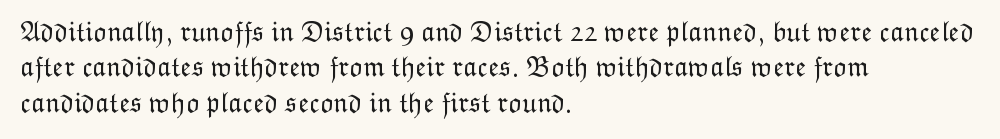
The image shows 28 px light type, upright; set left-aligned, normal line spacing (1.26x), normal letter spacing, not underlined; low stroke contrast and a medium x-height.
